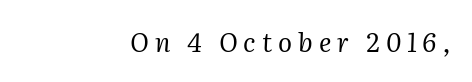
Q: Is the text bold? A: No.
Q: Is the text italic (slanted)? A: Yes, it leans right by about 2 degrees.
Q: Is the text underlined? A: No.
Q: How is the paragraph aligned? A: Right-aligned.
Q: Is the spacing between letters normal or unusually wide? A: Unusually wide.
